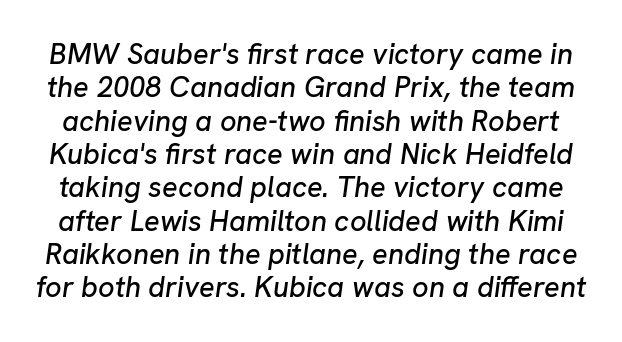
The image shows 29 px text type, italic (leaning right); set tight line spacing (1.15x), normal letter spacing, not underlined; low stroke contrast and a medium x-height.
